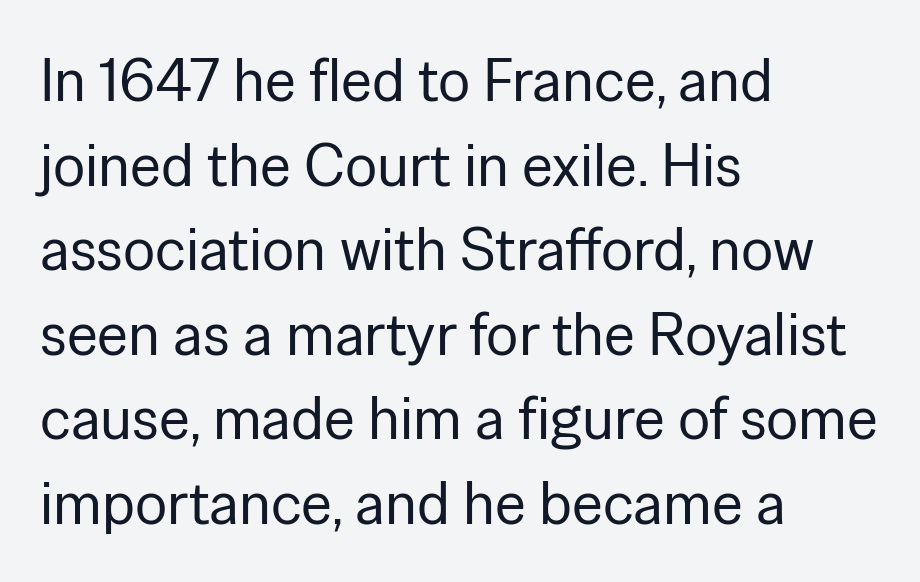
{"serif": "no", "italic": "no", "bold": "no", "weight": "regular", "width": "normal", "stroke_contrast": "low", "x_height": "medium", "monospaced": "no", "underline": "no", "align": "left", "line_spacing": "normal", "line_spacing_ratio": 1.41, "letter_spacing": "normal", "letter_spacing_em": 0.0, "glyph_px": 60}
